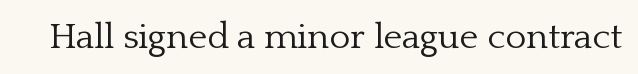
The image shows 36 px light serif type, upright; set normal letter spacing, not underlined; low stroke contrast and a medium x-height.
